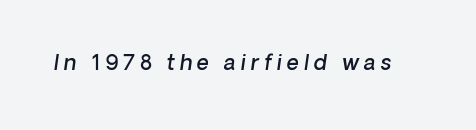
The characters look somewhat weighty, a semibold short of true bold. In terms of letterspacing, this is a distinctly airy, spread setting. Just letters on the line, the space beneath them empty.
